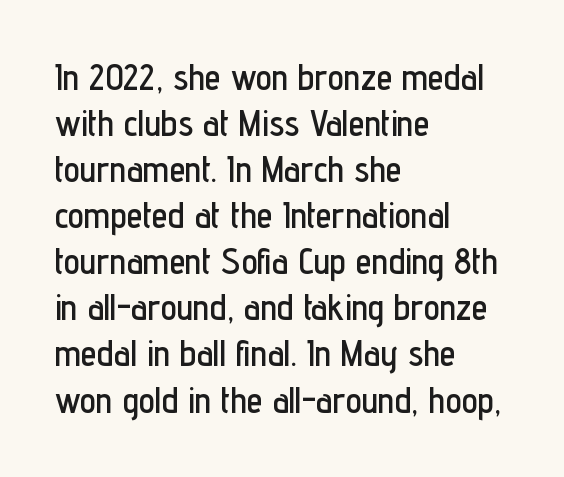
Q: Is the text italic (slanted)? A: No, it is upright.
Q: Is the typeface a serif or a sans-serif typeface? A: Sans-serif.
Q: Is the text underlined? A: No.
Q: How is the paragraph aligned? A: Left-aligned.
Q: Is the spacing between letters normal or unusually wide? A: Normal.
Q: Is the spacing between lines tight, normal or loose? A: Normal.
Q: Width (condensed, normal, or wide)? A: Condensed.
Q: Stroke contrast? A: Low.
Q: x-height? A: Medium.
Q: Monospaced? A: No.
